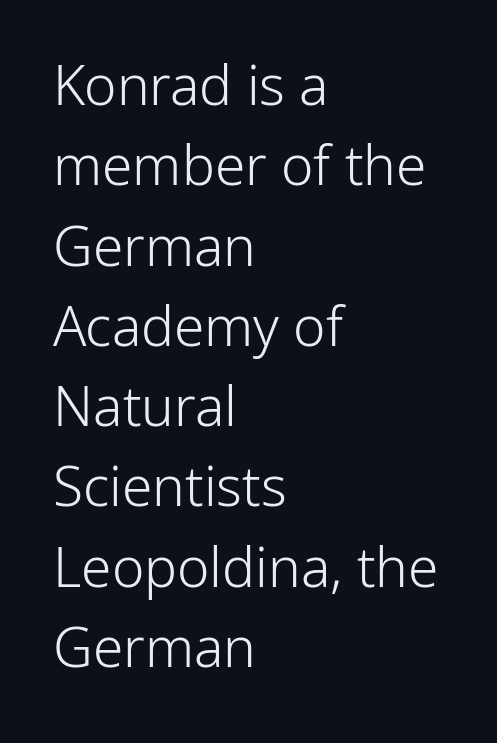
The image shows 55 px light sans-serif type, upright; set left-aligned, normal line spacing (1.46x), normal letter spacing, not underlined; low stroke contrast and a medium x-height.
